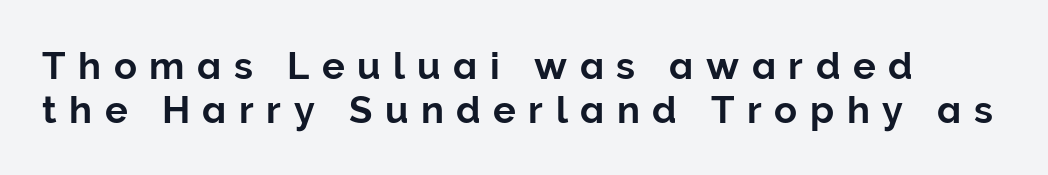
Q: Is the text italic (slanted)? A: No, it is upright.
Q: Is the typeface a serif or a sans-serif typeface? A: Sans-serif.
Q: Is the text underlined? A: No.
Q: Is the spacing between letters normal or unusually wide? A: Unusually wide.
Q: Width (condensed, normal, or wide)? A: Normal.
Q: Stroke contrast? A: Low.
Q: x-height? A: Medium.
Q: Monospaced? A: No.
